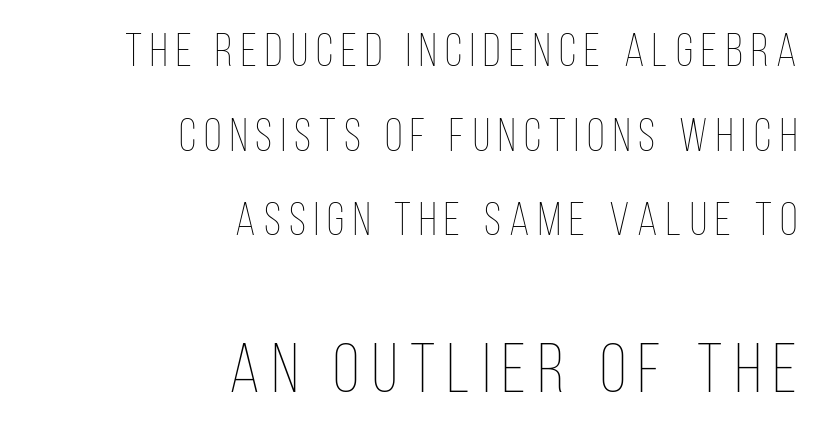
The image shows 69 px thin, condensed type, upright; set right-aligned, line spacing 1.84x, not underlined; the second (bottom) block is 1.5x larger; low stroke contrast and a large x-height.
